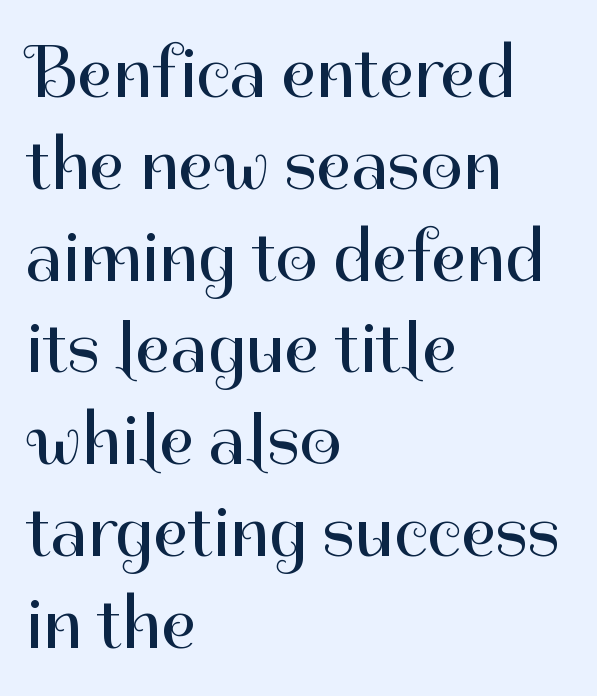
Q: Is the text bold? A: No.
Q: Is the text italic (slanted)? A: No, it is upright.
Q: Is the typeface a serif or a sans-serif typeface? A: Sans-serif.
Q: Is the text underlined? A: No.
Q: How is the paragraph aligned? A: Left-aligned.
Q: Is the spacing between letters normal or unusually wide? A: Normal.
Q: Width (condensed, normal, or wide)? A: Normal.
Q: Stroke contrast? A: High.
Q: x-height? A: Medium.
Q: Monospaced? A: No.
